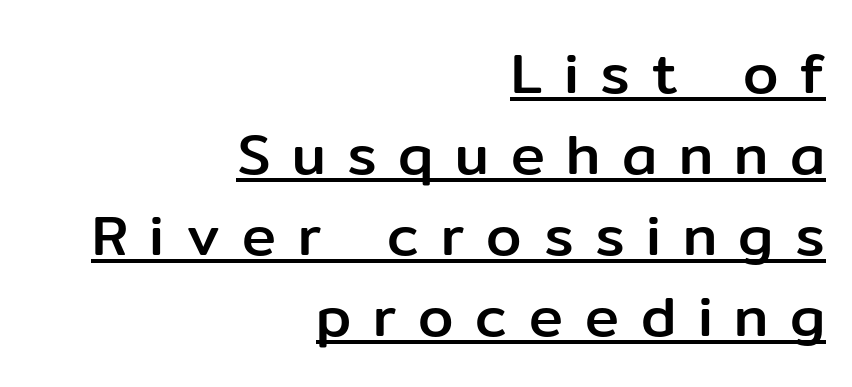
The image shows 57 px sans-serif type, upright; set right-aligned, normal line spacing (1.42x), unusually wide letter spacing (+0.38 em), underlined; low stroke contrast and a medium x-height.
